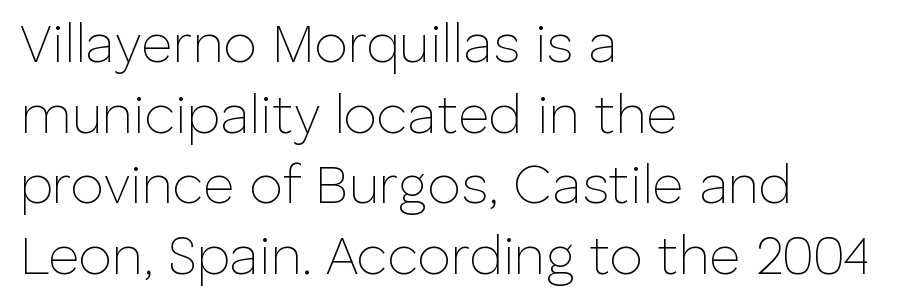
Ascenders rise straight up at ninety degrees. Looks like regular typesetting: each glyph gets only the width it needs. Honestly, there is no underline to notice here at all. The typesetting does not lean heavy: it is not bold. Leading: standard.
